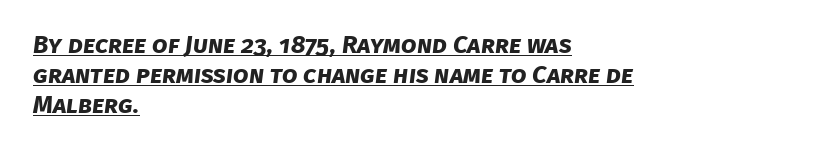
The image shows 25 px bold type; set left-aligned, line spacing 1.2x, normal letter spacing, underlined.
